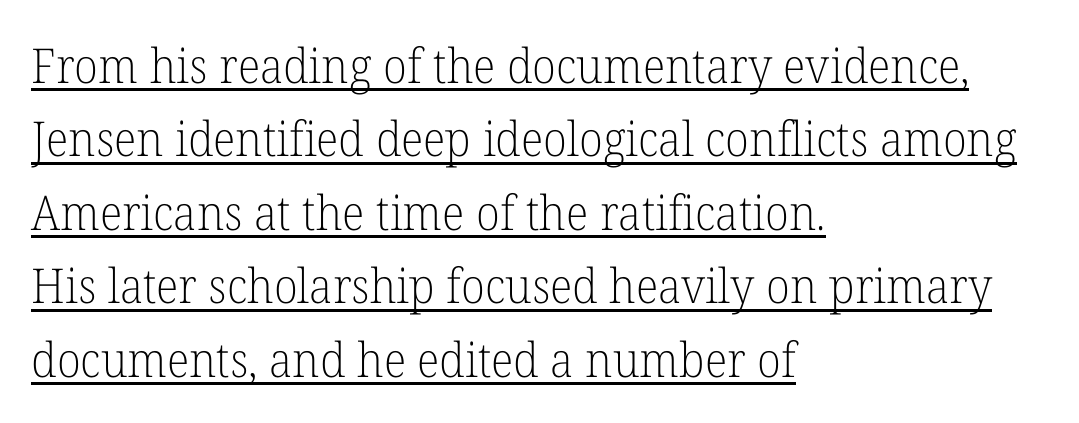
Q: Is the text bold? A: No.
Q: Is the text italic (slanted)? A: No, it is upright.
Q: Is the typeface a serif or a sans-serif typeface? A: Serif.
Q: Is the text underlined? A: Yes.
Q: How is the paragraph aligned? A: Left-aligned.
Q: Is the spacing between letters normal or unusually wide? A: Normal.
Q: Is the spacing between lines tight, normal or loose? A: Normal.
Q: Width (condensed, normal, or wide)? A: Normal.
Q: Stroke contrast? A: Low.
Q: x-height? A: Medium.
Q: Monospaced? A: No.
